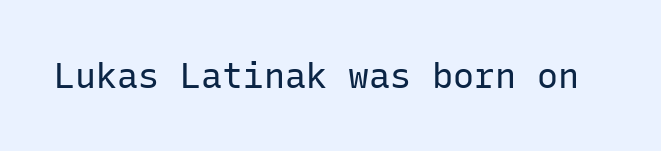
{"serif": "no", "italic": "no", "bold": "no", "weight": "regular", "width": "normal", "stroke_contrast": "low", "x_height": "medium", "monospaced": "yes", "underline": "no", "letter_spacing": "normal", "letter_spacing_em": 0.0, "glyph_px": 35}
